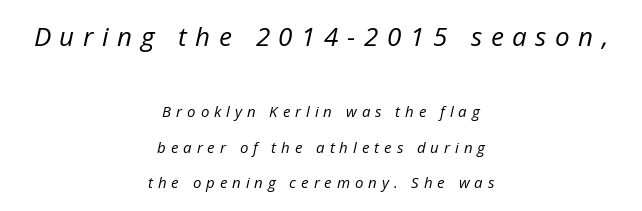
{"italic": "yes", "lean": "right", "slant_degrees": 12, "bold": "no", "underline": "no", "align": "center", "line_spacing": "loose", "line_spacing_ratio": 2.36, "letter_spacing": "wide", "letter_spacing_em": 0.33, "larger_block": "first", "size_ratio": 1.73, "glyph_px": 26}
